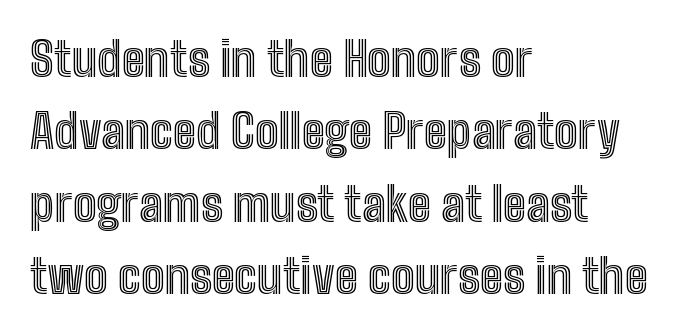
The image shows 47 px condensed type, upright; set left-aligned, normal line spacing (1.54x), normal letter spacing, not underlined; a medium x-height.
